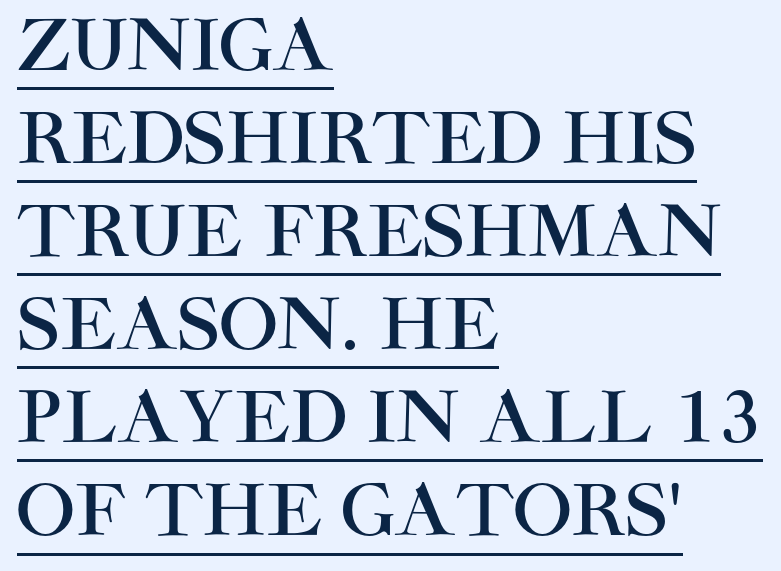
Q: Is the text italic (slanted)? A: No, it is upright.
Q: Is the typeface a serif or a sans-serif typeface? A: Sans-serif.
Q: Is the text underlined? A: Yes.
Q: How is the paragraph aligned? A: Left-aligned.
Q: Is the spacing between letters normal or unusually wide? A: Normal.
Q: Is the spacing between lines tight, normal or loose? A: Normal.
Q: Width (condensed, normal, or wide)? A: Normal.
Q: Stroke contrast? A: High.
Q: x-height? A: Large.
Q: Monospaced? A: No.
